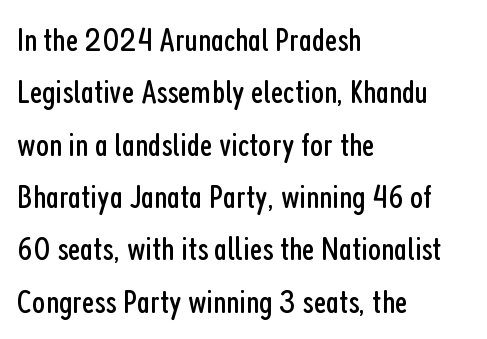
The image shows 34 px regular-weight, condensed sans-serif type, upright; set left-aligned, normal line spacing (1.54x), normal letter spacing, not underlined; low stroke contrast and a medium x-height.
